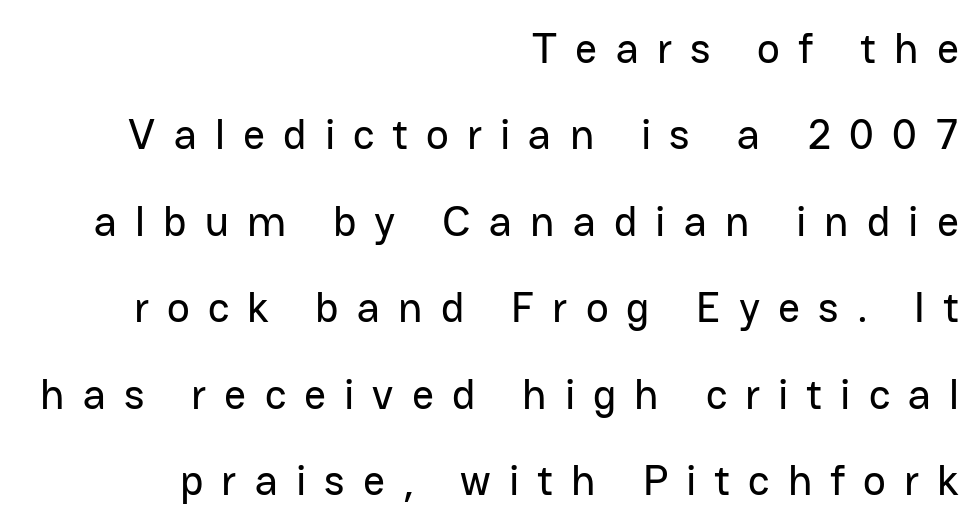
{"serif": "no", "italic": "no", "width": "normal", "stroke_contrast": "low", "x_height": "medium", "monospaced": "no", "underline": "no", "align": "right", "line_spacing": "loose", "line_spacing_ratio": 2.01, "letter_spacing": "wide", "letter_spacing_em": 0.42, "glyph_px": 43}
